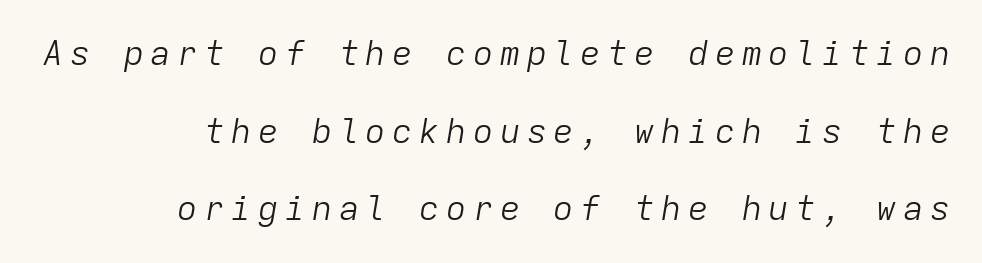
{"italic": "yes", "lean": "right", "slant_degrees": 9, "bold": "no", "weight": "light", "width": "normal", "stroke_contrast": "low", "x_height": "medium", "monospaced": "yes", "underline": "no", "align": "right", "line_spacing": "loose", "line_spacing_ratio": 2.28, "glyph_px": 34}
